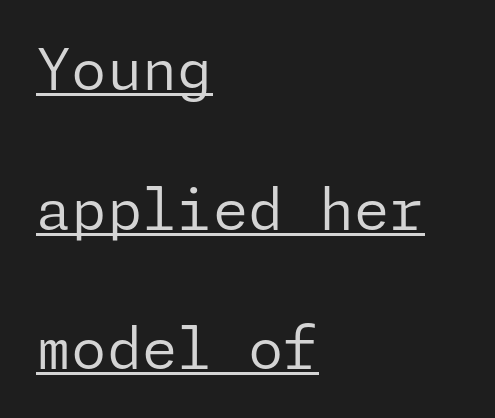
Q: Is the text bold? A: No.
Q: Is the text italic (slanted)? A: No, it is upright.
Q: Is the typeface a serif or a sans-serif typeface? A: Sans-serif.
Q: Is the text underlined? A: Yes.
Q: How is the paragraph aligned? A: Left-aligned.
Q: Is the spacing between letters normal or unusually wide? A: Normal.
Q: Is the spacing between lines tight, normal or loose? A: Loose.
Q: Width (condensed, normal, or wide)? A: Normal.
Q: Stroke contrast? A: Low.
Q: x-height? A: Medium.
